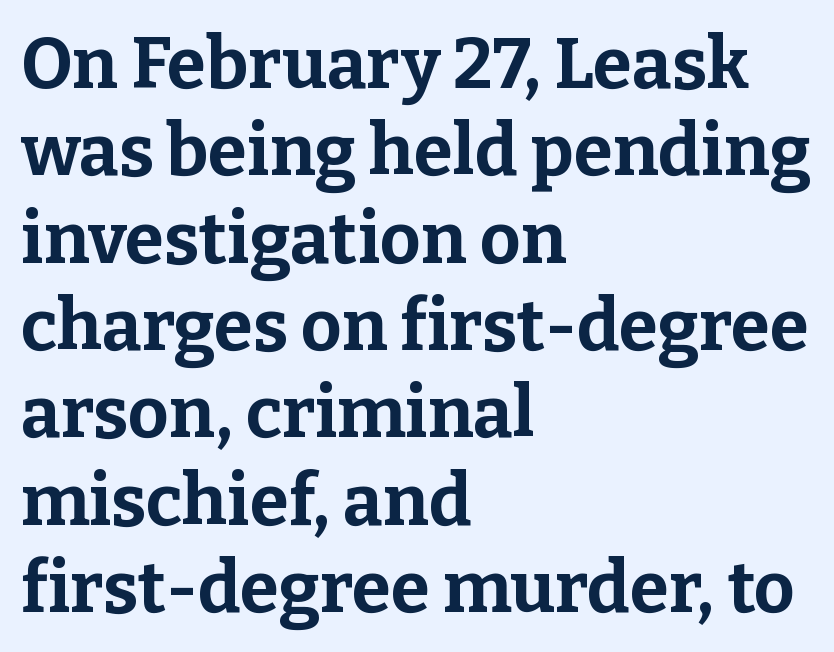
The image shows 71 px bold serif type, upright; set left-aligned, line spacing 1.23x, normal letter spacing, not underlined; low stroke contrast and a medium x-height.
